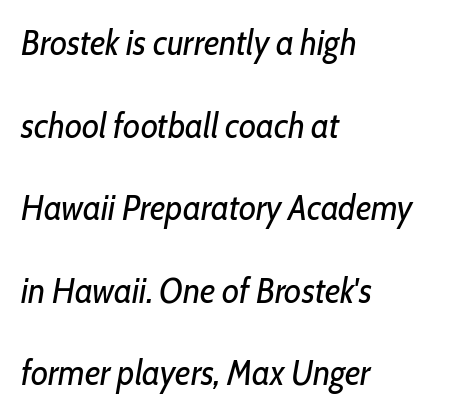
Do the characters align in a grid? No, the font is proportional. Designer's note — italics engaged. Underlining? Definitely not there. The lines in this sample share a left origin and differ only in where they stop. The letters look calm and open, with moderate or lighter stems.
